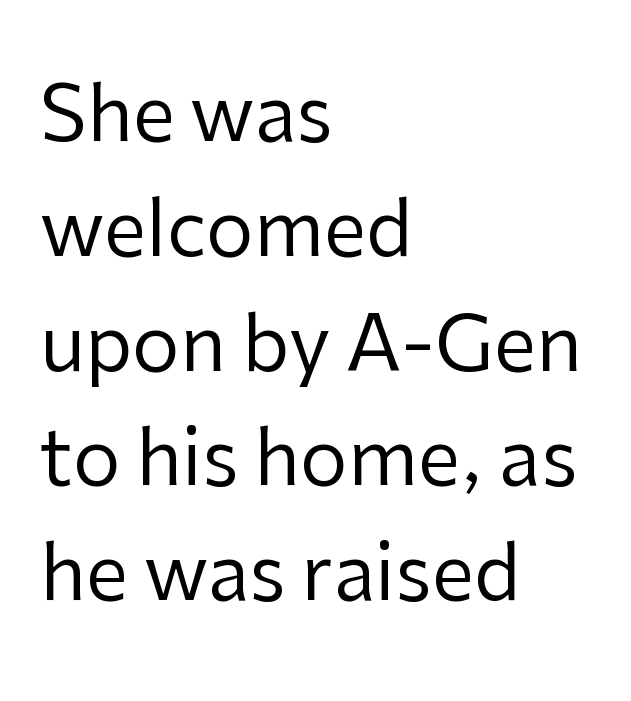
Q: Is the text bold? A: No.
Q: Is the text italic (slanted)? A: No, it is upright.
Q: Is the typeface a serif or a sans-serif typeface? A: Sans-serif.
Q: Is the text underlined? A: No.
Q: How is the paragraph aligned? A: Left-aligned.
Q: Is the spacing between letters normal or unusually wide? A: Normal.
Q: Is the spacing between lines tight, normal or loose? A: Normal.
Q: Width (condensed, normal, or wide)? A: Normal.
Q: Stroke contrast? A: Low.
Q: x-height? A: Medium.
Q: Monospaced? A: No.
